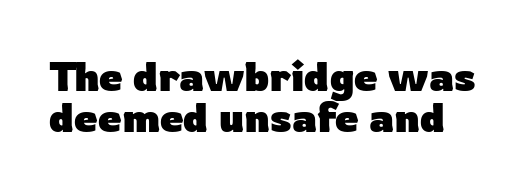
Q: Is the text bold? A: Yes.
Q: Is the text italic (slanted)? A: No, it is upright.
Q: Is the typeface a serif or a sans-serif typeface? A: Sans-serif.
Q: Is the text underlined? A: No.
Q: Is the spacing between letters normal or unusually wide? A: Normal.
Q: Is the spacing between lines tight, normal or loose? A: Tight.
Q: Width (condensed, normal, or wide)? A: Normal.
Q: Stroke contrast? A: Low.
Q: x-height? A: Medium.
Q: Monospaced? A: No.
